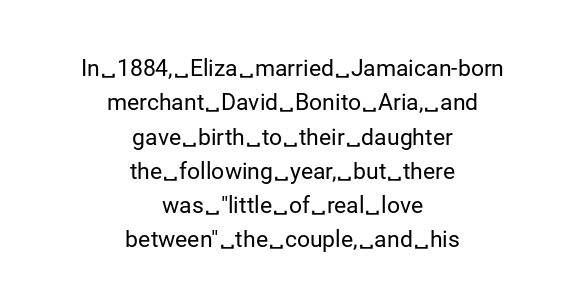
The image shows 23 px text type, upright; set centered, normal line spacing (1.49x), normal letter spacing, not underlined.
